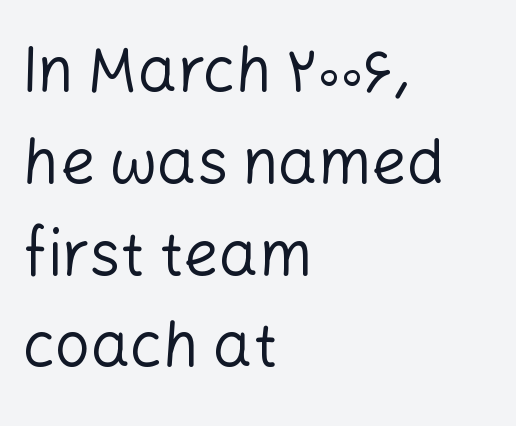
The image shows 62 px regular-weight sans-serif type, upright; set left-aligned, normal line spacing (1.48x), normal letter spacing, not underlined; low stroke contrast and a medium x-height.
